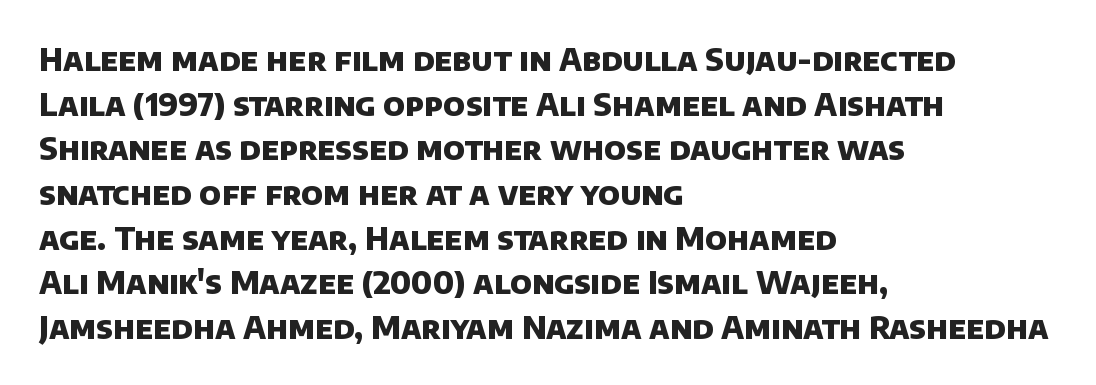
{"serif": "no", "bold": "yes", "weight": "heavy", "width": "normal", "stroke_contrast": "low", "x_height": "large", "monospaced": "no", "underline": "no", "align": "left", "line_spacing": "normal", "line_spacing_ratio": 1.44, "letter_spacing": "normal", "letter_spacing_em": 0.0, "glyph_px": 31}
